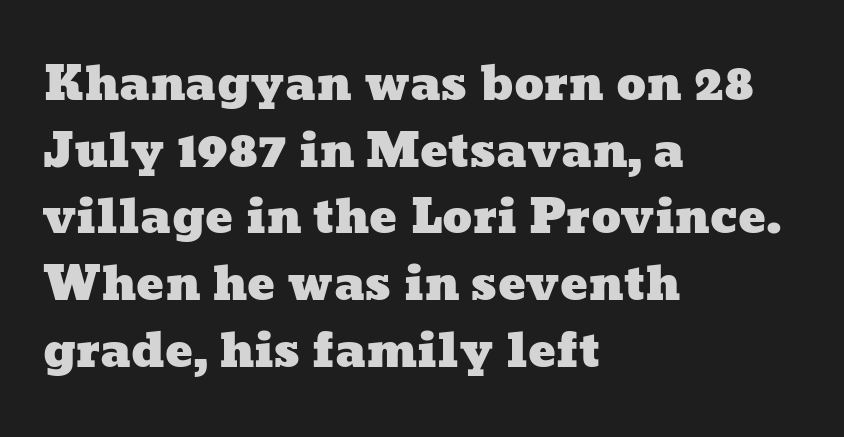
Q: Is the text underlined? A: No.
Q: How is the paragraph aligned? A: Left-aligned.
Q: Is the spacing between letters normal or unusually wide? A: Normal.
Q: Is the spacing between lines tight, normal or loose? A: Normal.
Q: Width (condensed, normal, or wide)? A: Wide.
Q: Stroke contrast? A: Low.
Q: x-height? A: Medium.
Q: Monospaced? A: No.
